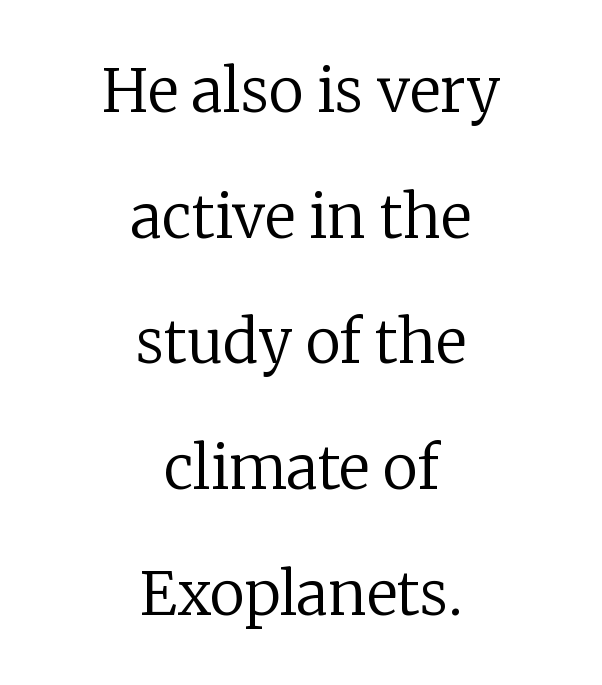
Q: Is the text bold? A: No.
Q: Is the text italic (slanted)? A: No, it is upright.
Q: Is the typeface a serif or a sans-serif typeface? A: Serif.
Q: Is the text underlined? A: No.
Q: How is the paragraph aligned? A: Centered.
Q: Is the spacing between letters normal or unusually wide? A: Normal.
Q: Is the spacing between lines tight, normal or loose? A: Loose.
Q: Width (condensed, normal, or wide)? A: Normal.
Q: Stroke contrast? A: Low.
Q: x-height? A: Medium.
Q: Monospaced? A: No.
